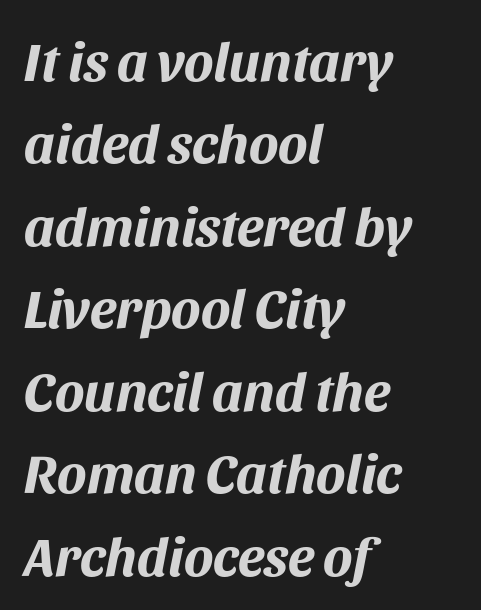
The image shows 55 px bold type, italic (leaning right); set left-aligned, normal line spacing (1.5x), normal letter spacing, not underlined; medium stroke contrast and a large x-height.
